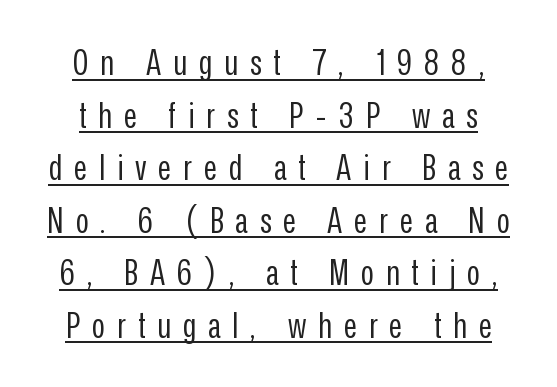
Q: Is the text bold? A: No.
Q: Is the text italic (slanted)? A: No, it is upright.
Q: Is the typeface a serif or a sans-serif typeface? A: Sans-serif.
Q: Is the text underlined? A: Yes.
Q: Is the spacing between letters normal or unusually wide? A: Unusually wide.
Q: Is the spacing between lines tight, normal or loose? A: Normal.
Q: Width (condensed, normal, or wide)? A: Condensed.
Q: Stroke contrast? A: Low.
Q: x-height? A: Medium.
Q: Monospaced? A: No.
